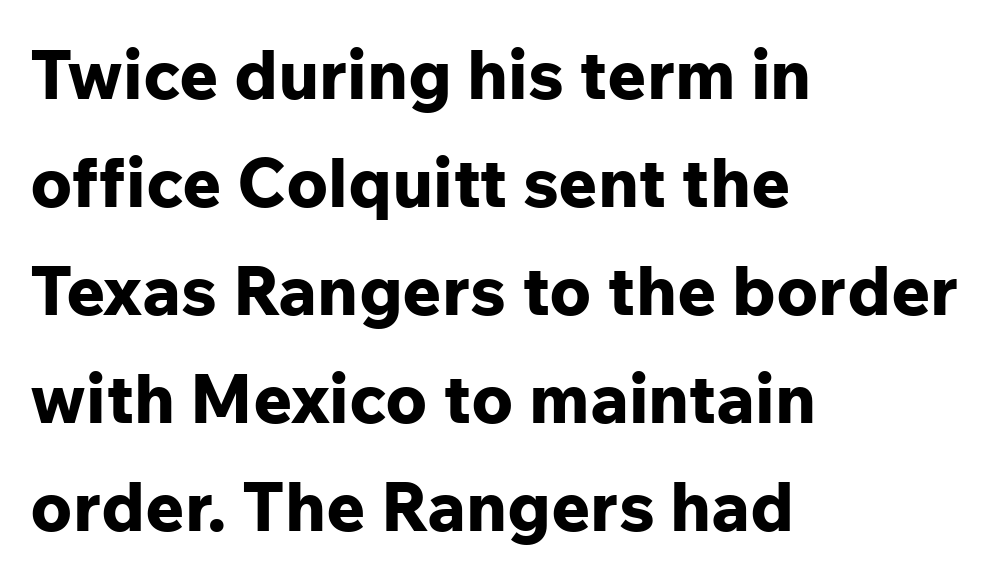
Whoever set this chose a conventional vertical rhythm. The rag falls on the right side of this text block. Is there any slant? The stems are plumb. Here the glyphs are tracked normally, forming tight word shapes. Is the type bold? Yes — the strokes are clearly thick and heavy. Bare-footed words on every line.
